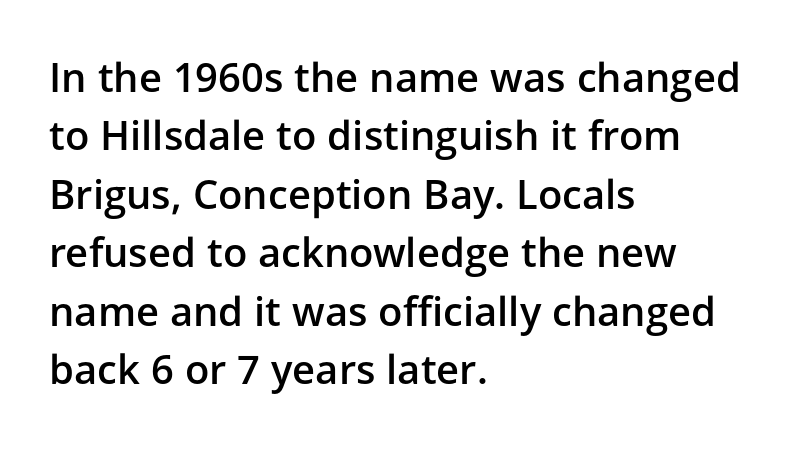
In terms of weight, the rendering is demibold, just under bold. Vertically, the passage feels balanced, rows spaced as you'd expect. No feet cap the strokes, marking this as sans-serif type. The lettering holds an erect, upright posture throughout. These lines are rendered in a variable-pitch font. Nobody touched the tracking dial on this one.
